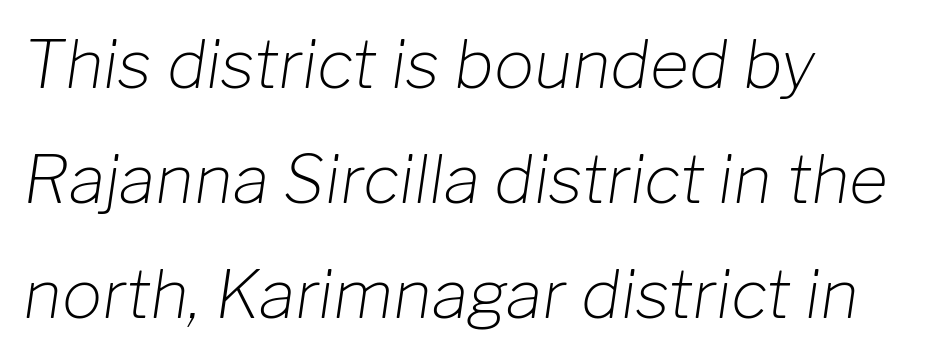
Q: Is the text bold? A: No.
Q: Is the text italic (slanted)? A: Yes, it leans right by about 8 degrees.
Q: Is the text underlined? A: No.
Q: Is the spacing between letters normal or unusually wide? A: Normal.
Q: Width (condensed, normal, or wide)? A: Normal.
Q: Stroke contrast? A: Low.
Q: x-height? A: Medium.
Q: Monospaced? A: No.
